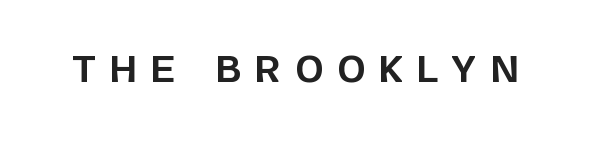
The image shows 36 px bold sans-serif type, upright; set unusually wide letter spacing (+0.39 em), not underlined; low stroke contrast and a large x-height.
